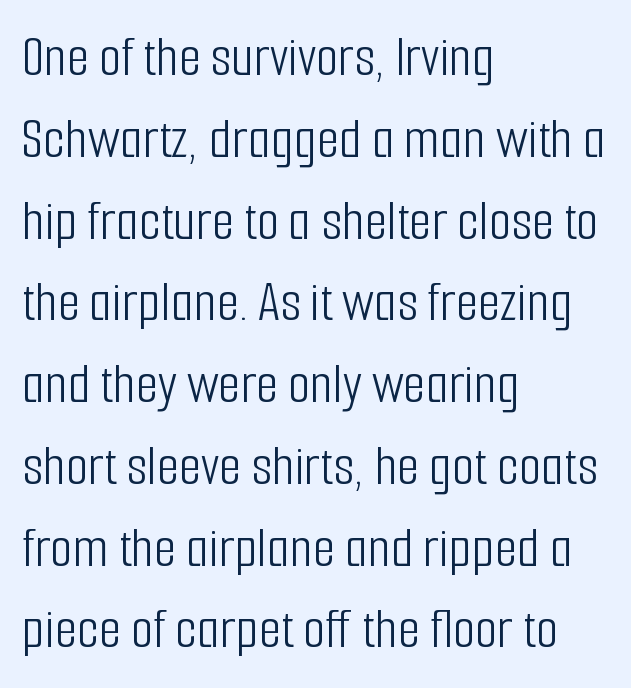
All the whitespace from short lines collects on the right. Students, observe: this is what conventionally led text looks like. The font family rendered here belongs to the sans-serif group. Descender tails drop into unmarked territory. Students, note that the glyphs here touch the page at normal intervals. Character widths vary here, with narrow letters taking less room than wide ones.
